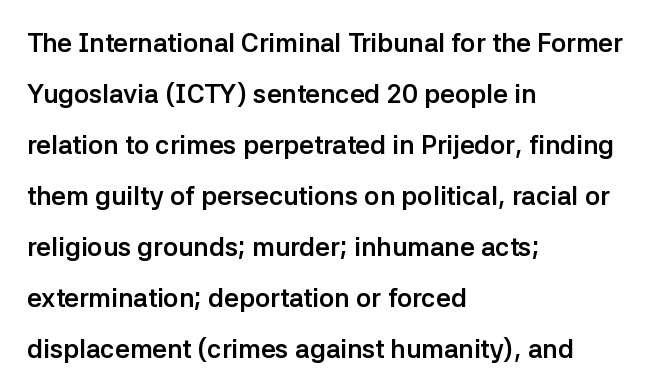
{"italic": "no", "bold": "yes", "underline": "no", "align": "left", "line_spacing": "loose", "line_spacing_ratio": 1.96, "letter_spacing": "normal", "letter_spacing_em": 0.0, "glyph_px": 26}
